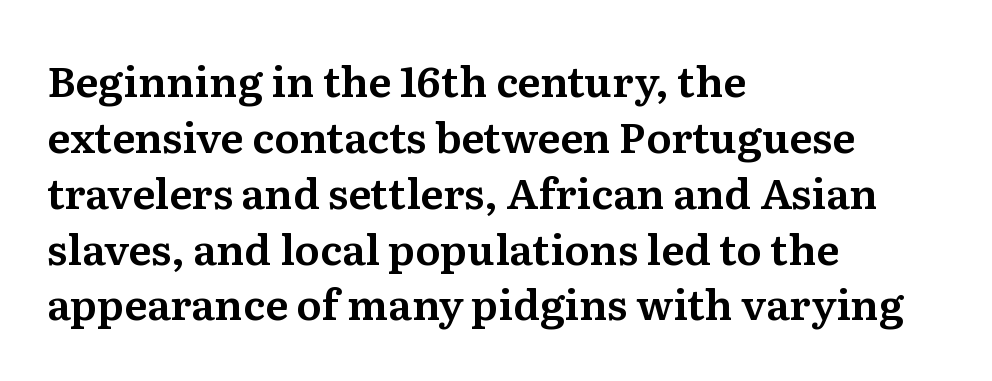
{"serif": "yes", "italic": "no", "width": "normal", "stroke_contrast": "medium", "x_height": "medium", "monospaced": "no", "underline": "no", "align": "left", "line_spacing": "normal", "line_spacing_ratio": 1.33, "letter_spacing": "normal", "letter_spacing_em": 0.0, "glyph_px": 42}
